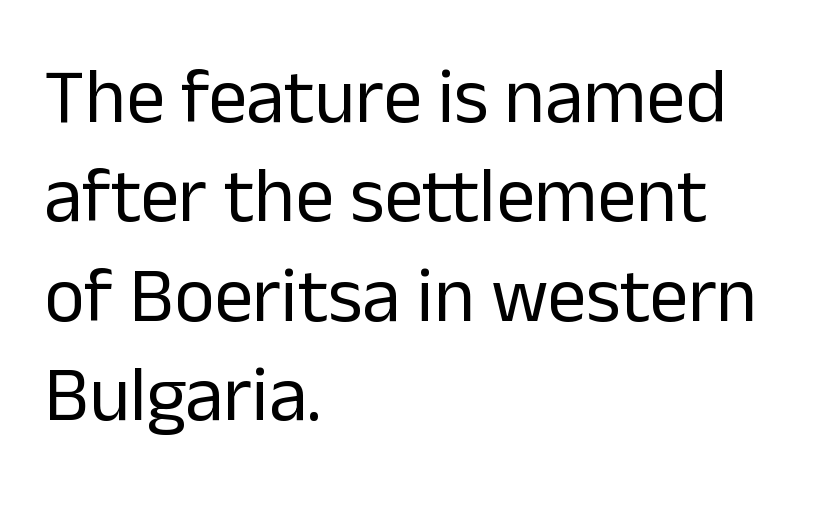
The image shows 77 px regular-weight sans-serif type, upright; set left-aligned, normal line spacing (1.29x), normal letter spacing, not underlined; low stroke contrast and a medium x-height.
